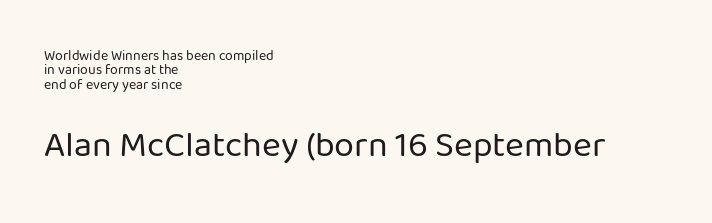
The image shows 36 px regular-weight sans-serif type, upright; set left-aligned, tight line spacing (1.03x), normal letter spacing, not underlined; the second (bottom) block is 2.57x larger; low stroke contrast and a medium x-height.
